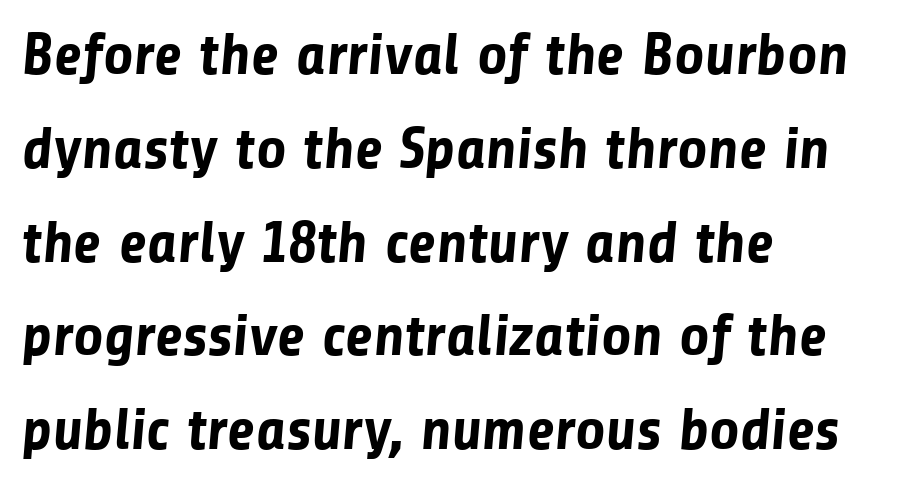
The image shows 59 px bold sans-serif type; set left-aligned, normal line spacing (1.59x), normal letter spacing, not underlined; low stroke contrast and a medium x-height.
